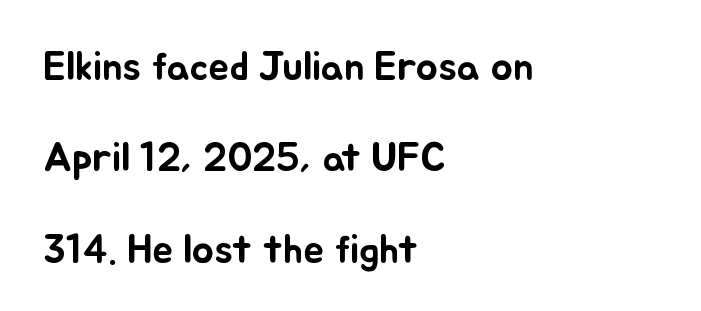
The face used here is proportionally spaced, like ordinary book or web type. The block of text is sparse from top to bottom, with ample space between rows. Every character sits straight up, as roman type does. A typesetter would call this zero additional tracking. Descenders are the only things crossing below the line. All the whitespace from short lines collects on the right.
